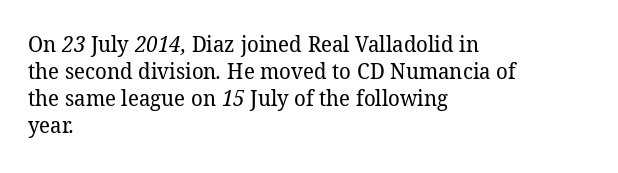
{"bold": "no", "underline": "no", "align": "left", "line_spacing_ratio": 1.23, "letter_spacing": "normal", "letter_spacing_em": 0.0, "glyph_px": 22}
